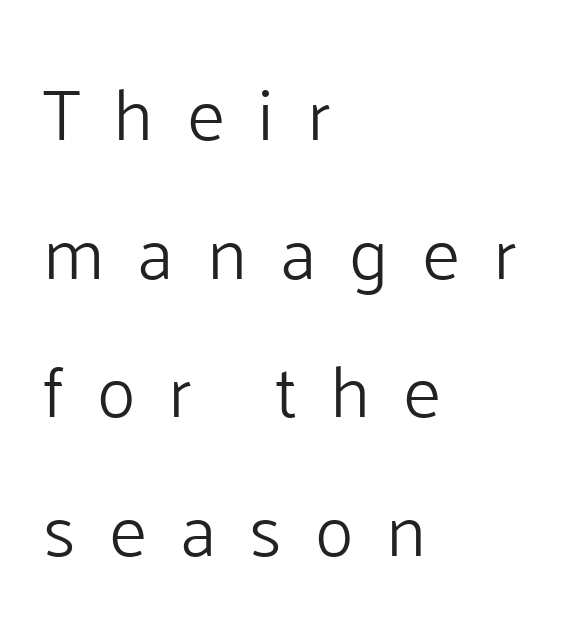
The image shows 73 px light sans-serif type, upright; set left-aligned, loose line spacing (1.9x), unusually wide letter spacing (+0.45 em), not underlined; low stroke contrast and a medium x-height.
